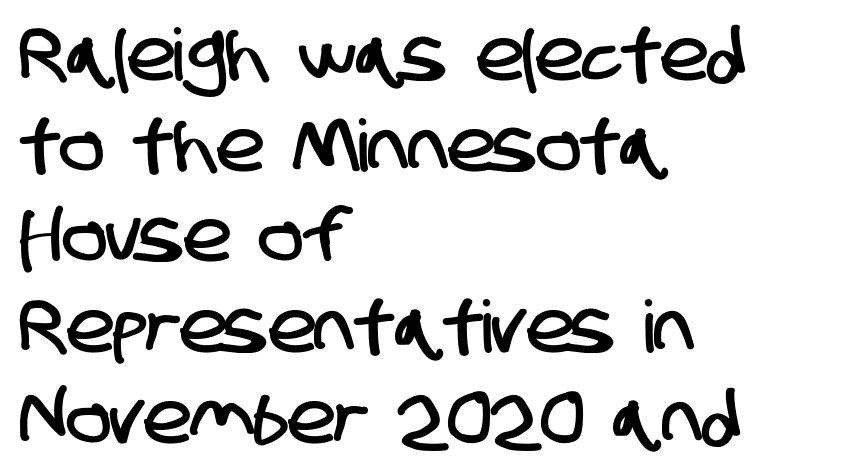
{"serif": "no", "width": "condensed", "stroke_contrast": "low", "x_height": "large", "monospaced": "no", "underline": "no", "align": "left", "line_spacing": "normal", "line_spacing_ratio": 1.26, "letter_spacing": "normal", "letter_spacing_em": 0.0, "glyph_px": 72}
